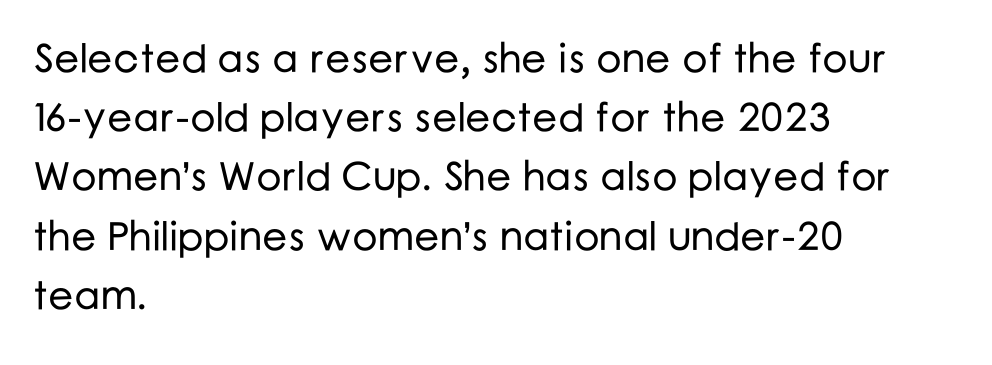
{"serif": "no", "italic": "no", "width": "normal", "stroke_contrast": "low", "x_height": "medium", "monospaced": "no", "underline": "no", "align": "left", "line_spacing": "normal", "line_spacing_ratio": 1.48, "letter_spacing": "normal", "letter_spacing_em": 0.0, "glyph_px": 40}
